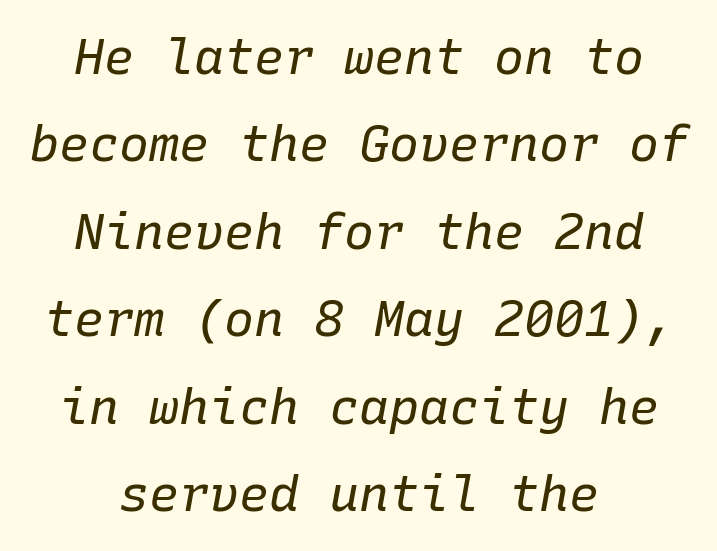
{"italic": "yes", "lean": "right", "slant_degrees": 10, "bold": "no", "weight": "regular", "width": "normal", "stroke_contrast": "low", "x_height": "medium", "monospaced": "yes", "underline": "no", "align": "center", "line_spacing_ratio": 1.75, "letter_spacing": "normal", "letter_spacing_em": 0.0, "glyph_px": 50}
